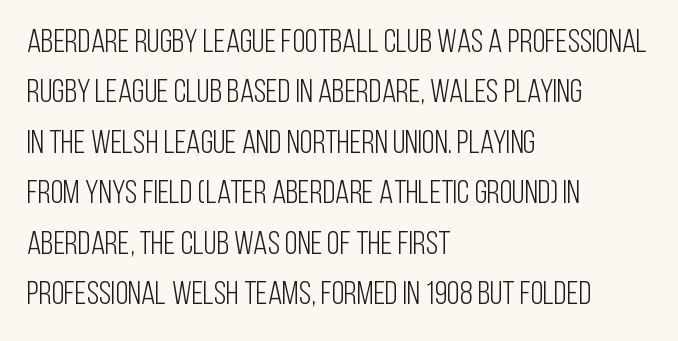
Q: Is the text bold? A: No.
Q: Is the text italic (slanted)? A: No, it is upright.
Q: Is the typeface a serif or a sans-serif typeface? A: Sans-serif.
Q: Is the text underlined? A: No.
Q: How is the paragraph aligned? A: Left-aligned.
Q: Is the spacing between letters normal or unusually wide? A: Normal.
Q: Is the spacing between lines tight, normal or loose? A: Normal.
Q: Width (condensed, normal, or wide)? A: Condensed.
Q: Stroke contrast? A: Low.
Q: x-height? A: Large.
Q: Monospaced? A: No.
